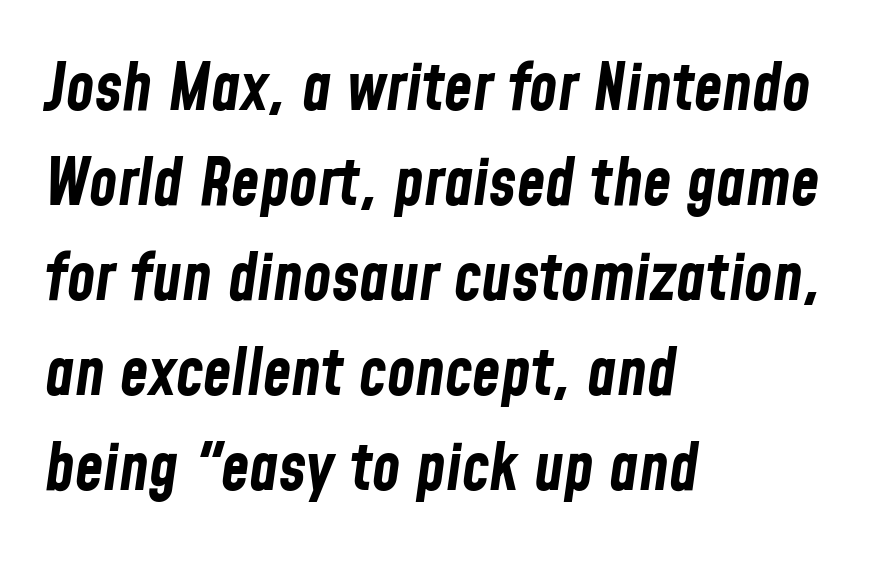
When letters slant like this, we call the style italic. How are the letters spaced? Ordinarily, with no added tracking. The rendering anchors every line to the left-hand side. Normally led — the rows are evenly, conventionally spaced. The passage shown is typed in a proportional face where columns would drift.
